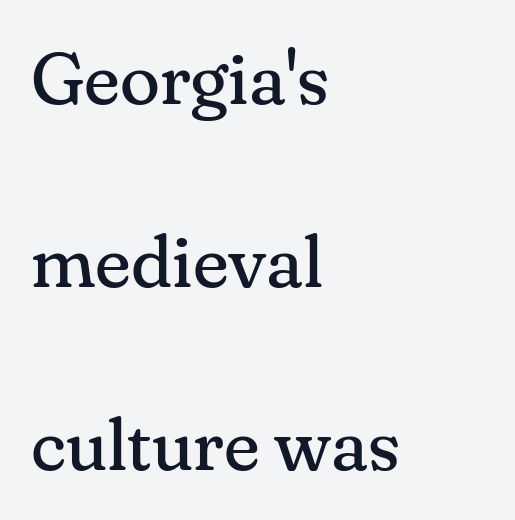
Q: Is the text bold? A: No.
Q: Is the text italic (slanted)? A: No, it is upright.
Q: Is the typeface a serif or a sans-serif typeface? A: Serif.
Q: Is the text underlined? A: No.
Q: How is the paragraph aligned? A: Left-aligned.
Q: Is the spacing between letters normal or unusually wide? A: Normal.
Q: Is the spacing between lines tight, normal or loose? A: Loose.
Q: Width (condensed, normal, or wide)? A: Normal.
Q: Stroke contrast? A: Medium.
Q: x-height? A: Small.
Q: Monospaced? A: No.
